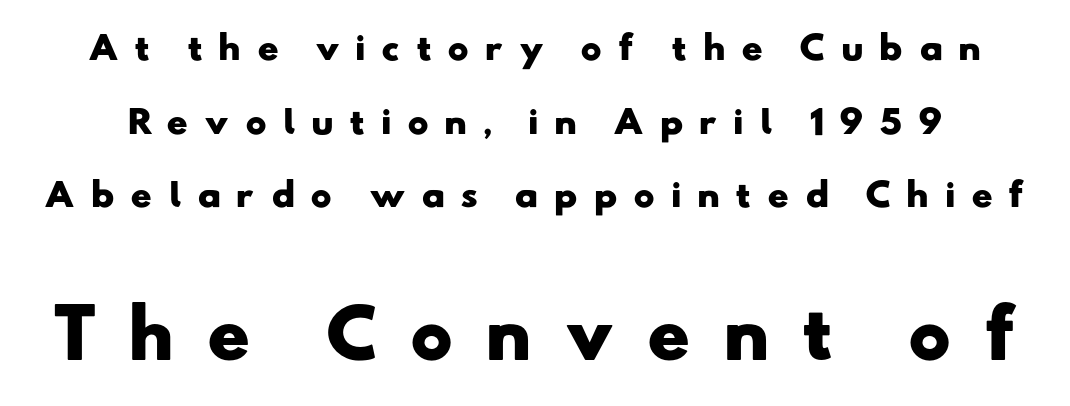
{"serif": "no", "bold": "yes", "weight": "heavy", "width": "wide", "stroke_contrast": "low", "x_height": "small", "monospaced": "no", "underline": "no", "line_spacing": "loose", "line_spacing_ratio": 2.3, "letter_spacing": "wide", "letter_spacing_em": 0.48, "larger_block": "second", "size_ratio": 2.03, "glyph_px": 65}
